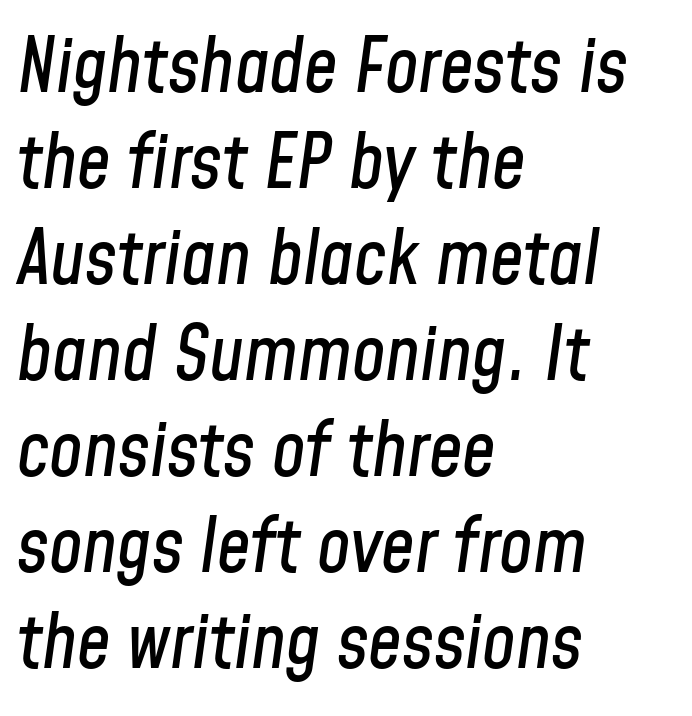
The passage shown is not underscored anywhere. Alignment: flush left. Tall strokes in this sample are angled rather than plumb. Normally led — the rows are evenly, conventionally spaced. Here the designer chose a conventional face with non-uniform glyph widths.
